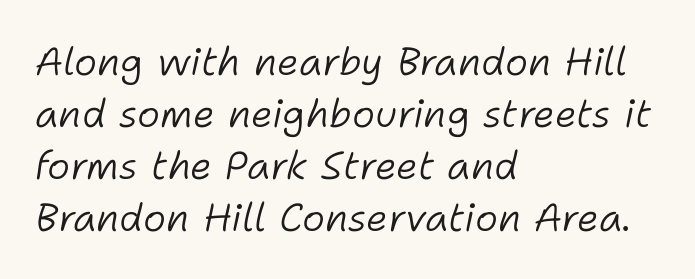
The image shows 39 px light type, italic (leaning right); set left-aligned, normal line spacing (1.33x), normal letter spacing, not underlined; low stroke contrast and a medium x-height.
